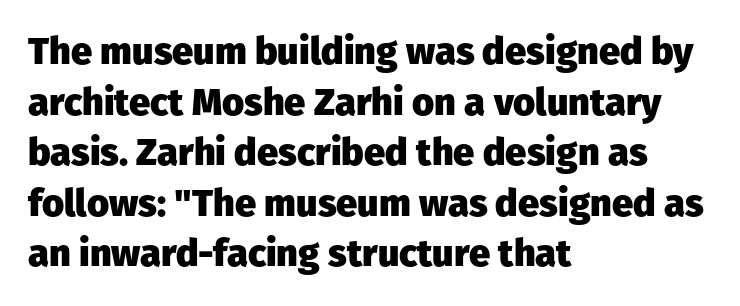
Q: Is the text bold? A: Yes.
Q: Is the text italic (slanted)? A: No, it is upright.
Q: Is the typeface a serif or a sans-serif typeface? A: Sans-serif.
Q: Is the text underlined? A: No.
Q: How is the paragraph aligned? A: Left-aligned.
Q: Is the spacing between letters normal or unusually wide? A: Normal.
Q: Is the spacing between lines tight, normal or loose? A: Normal.
Q: Width (condensed, normal, or wide)? A: Normal.
Q: Stroke contrast? A: Low.
Q: x-height? A: Medium.
Q: Monospaced? A: No.
